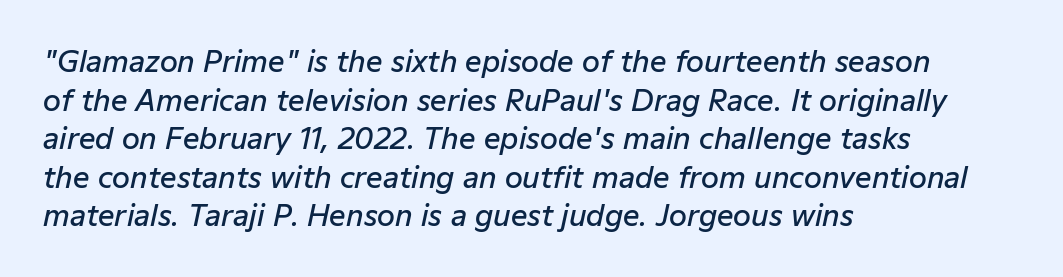
The image shows 29 px semibold type, italic (leaning right); set left-aligned, normal line spacing (1.33x), normal letter spacing, not underlined; low stroke contrast and a medium x-height.
